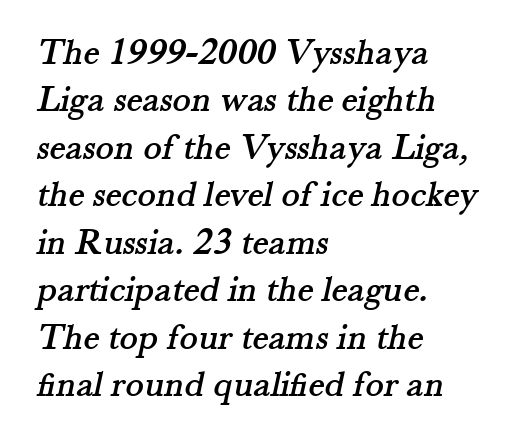
{"serif": "yes", "width": "normal", "stroke_contrast": "medium", "x_height": "small", "monospaced": "no", "underline": "no", "align": "left", "line_spacing": "normal", "line_spacing_ratio": 1.25, "letter_spacing": "normal", "letter_spacing_em": 0.0, "glyph_px": 38}
